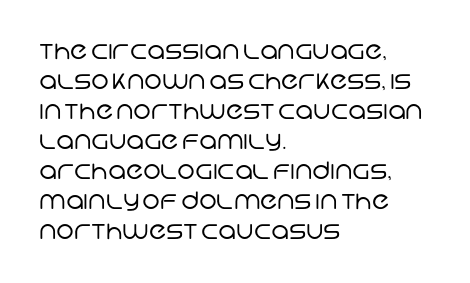
The image shows 24 px text type; set left-aligned, normal line spacing (1.25x), normal letter spacing, not underlined.
